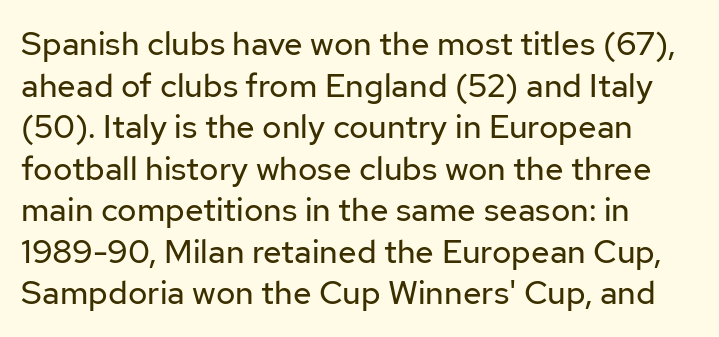
The image shows 33 px regular-weight sans-serif type, upright; set left-aligned, normal line spacing (1.26x), normal letter spacing, not underlined; low stroke contrast and a medium x-height.
